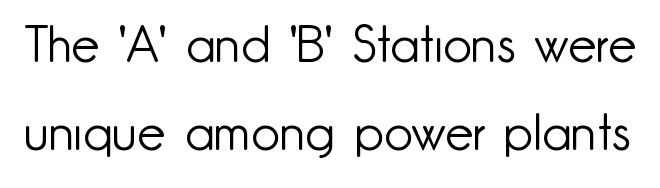
Varying glyph widths throughout — classic text-font behaviour. Each row of text sits above clean, open space. Designer's note — italics off, roman on. The characters are drawn with everyday or finer stroke widths.
